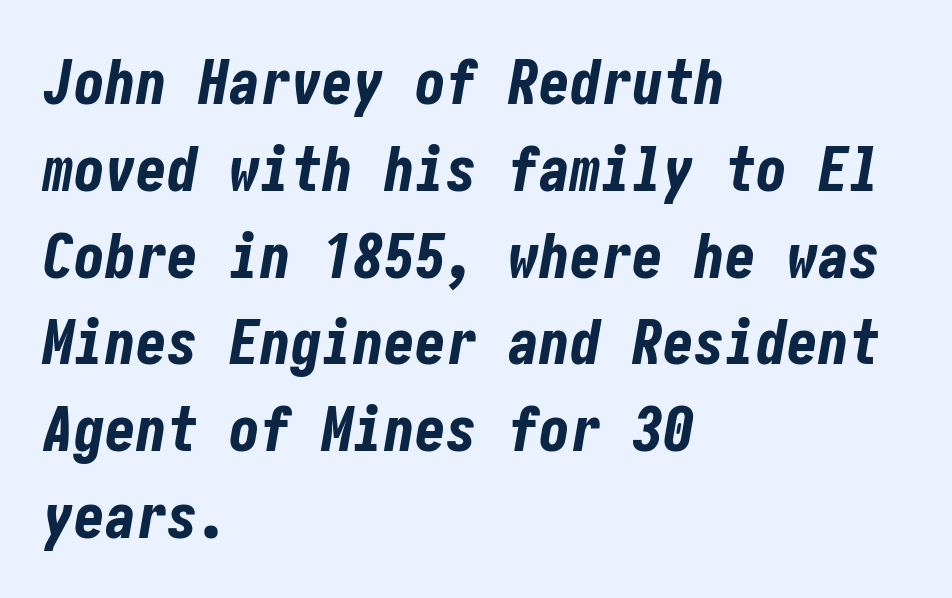
One-word summary of the alignment: left. In terms of leading, this rendering sits right in the middle. The horizontal fit of the characters is conventional and even. In terms of posture, this sample is oblique. Clear beneath every line of the passage.
